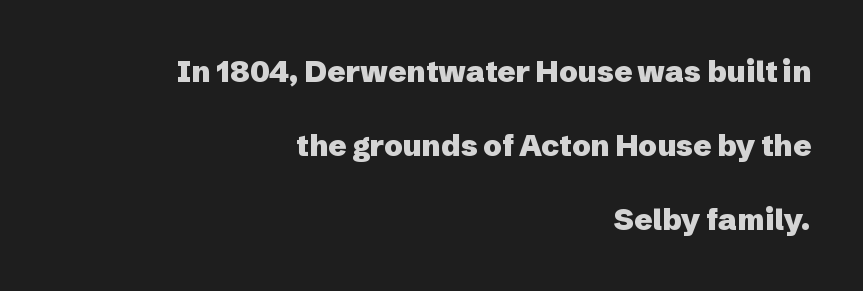
The image shows 30 px heavy sans-serif type, upright; set right-aligned, loose line spacing (2.47x), normal letter spacing, not underlined; low stroke contrast and a medium x-height.
